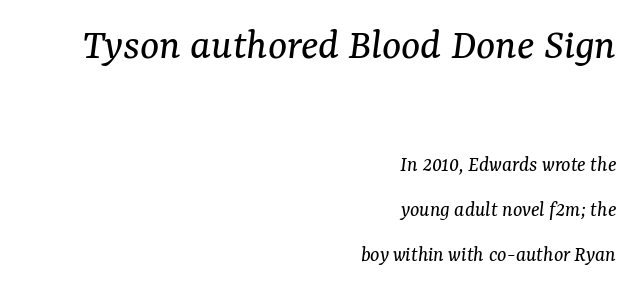
{"serif": "yes", "italic": "yes", "lean": "right", "slant_degrees": 7, "bold": "no", "weight": "regular", "width": "normal", "stroke_contrast": "medium", "x_height": "medium", "monospaced": "no", "underline": "no", "align": "right", "line_spacing": "loose", "line_spacing_ratio": 2.06, "letter_spacing": "normal", "letter_spacing_em": 0.0, "larger_block": "first", "size_ratio": 2.05, "glyph_px": 45}
